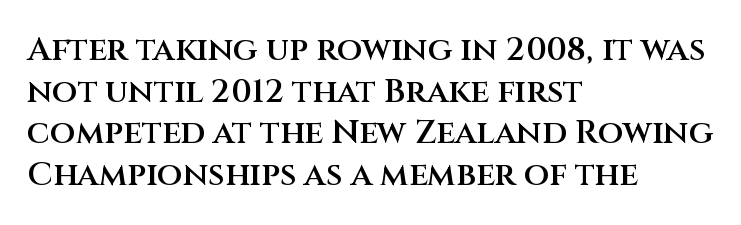
Q: Is the text bold? A: Semi-bold.
Q: Is the text italic (slanted)? A: No, it is upright.
Q: Is the typeface a serif or a sans-serif typeface? A: Sans-serif.
Q: Is the text underlined? A: No.
Q: How is the paragraph aligned? A: Left-aligned.
Q: Is the spacing between letters normal or unusually wide? A: Normal.
Q: Is the spacing between lines tight, normal or loose? A: Normal.
Q: Width (condensed, normal, or wide)? A: Normal.
Q: Stroke contrast? A: Medium.
Q: x-height? A: Large.
Q: Monospaced? A: No.
